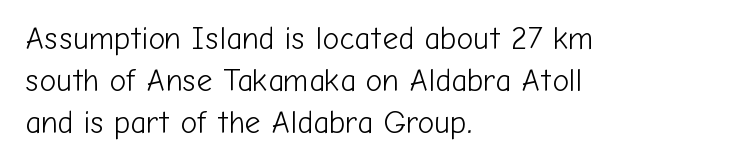
{"serif": "no", "italic": "no", "bold": "no", "weight": "light", "width": "normal", "stroke_contrast": "low", "x_height": "medium", "monospaced": "no", "underline": "no", "align": "left", "line_spacing": "normal", "line_spacing_ratio": 1.35, "letter_spacing": "normal", "letter_spacing_em": 0.0, "glyph_px": 31}
